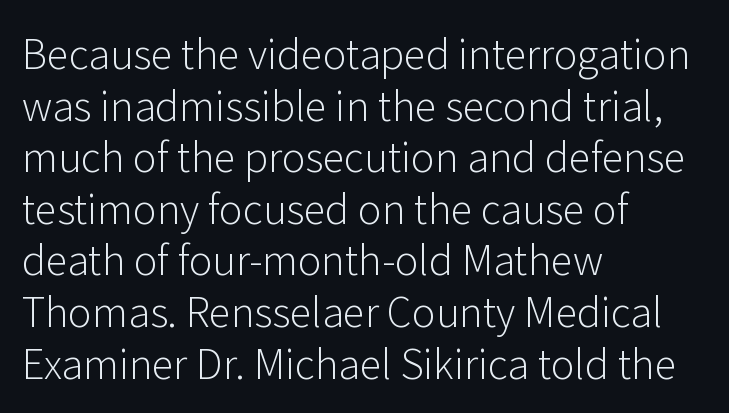
Q: Is the text bold? A: No.
Q: Is the text italic (slanted)? A: No, it is upright.
Q: Is the typeface a serif or a sans-serif typeface? A: Sans-serif.
Q: Is the text underlined? A: No.
Q: How is the paragraph aligned? A: Left-aligned.
Q: Is the spacing between letters normal or unusually wide? A: Normal.
Q: Is the spacing between lines tight, normal or loose? A: Normal.
Q: Width (condensed, normal, or wide)? A: Normal.
Q: Stroke contrast? A: Low.
Q: x-height? A: Medium.
Q: Monospaced? A: No.
